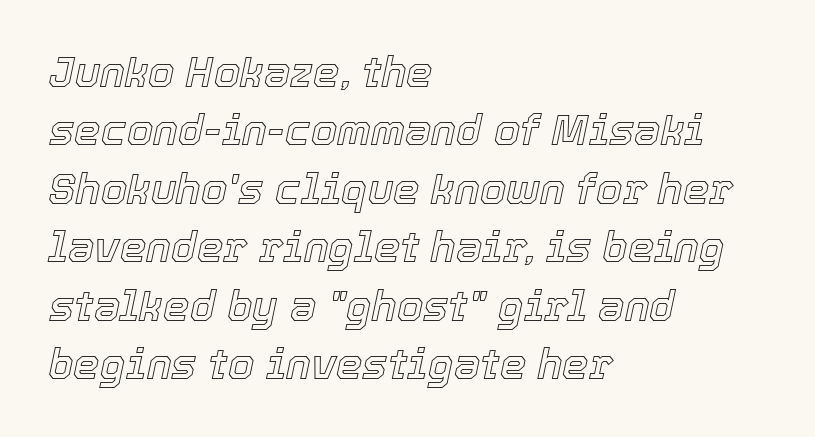
Q: Is the text italic (slanted)? A: Yes, it leans right by about 12 degrees.
Q: Is the text underlined? A: No.
Q: How is the paragraph aligned? A: Left-aligned.
Q: Is the spacing between letters normal or unusually wide? A: Normal.
Q: Is the spacing between lines tight, normal or loose? A: Normal.
Q: Width (condensed, normal, or wide)? A: Normal.
Q: x-height? A: Medium.
Q: Monospaced? A: No.
